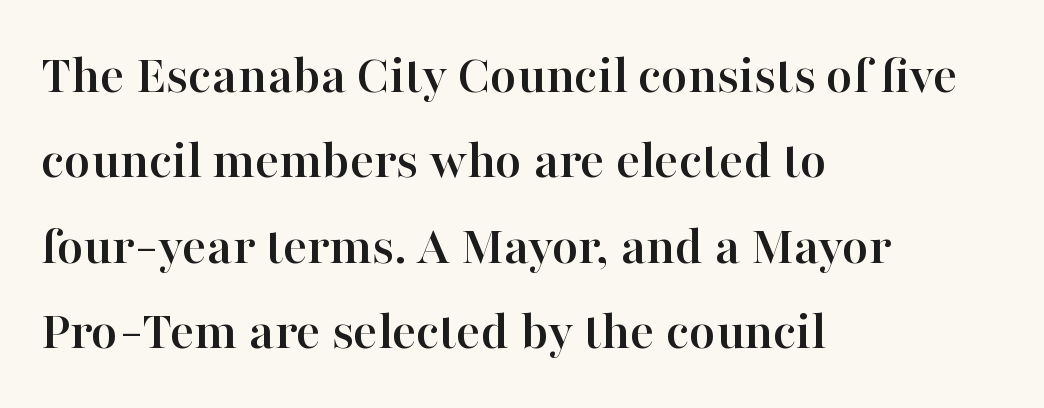
This is the regular roman posture of the typeface. The tracking reads as untouched default to a designer's eye. Proportional: the letters do not fall into vertical columns. No word sits above an underline.
